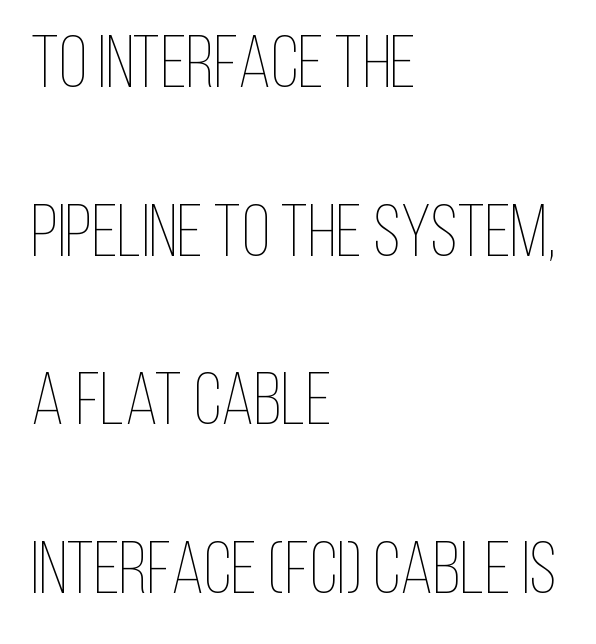
{"italic": "no", "bold": "no", "weight": "thin", "width": "condensed", "stroke_contrast": "low", "x_height": "large", "monospaced": "no", "underline": "no", "align": "left", "line_spacing": "loose", "line_spacing_ratio": 2.28, "letter_spacing": "normal", "letter_spacing_em": 0.0, "glyph_px": 74}
